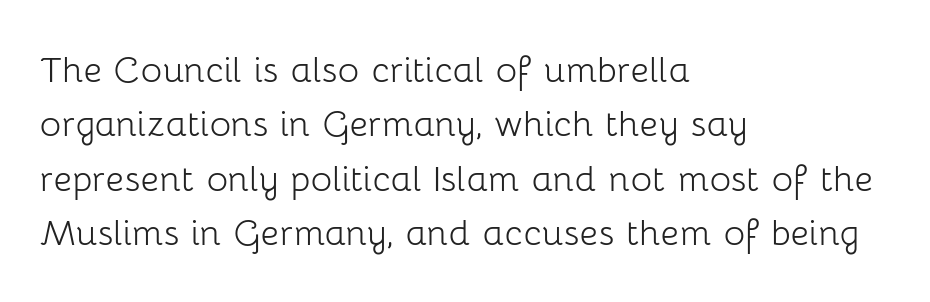
Q: Is the text bold? A: No.
Q: Is the text italic (slanted)? A: No, it is upright.
Q: Is the typeface a serif or a sans-serif typeface? A: Sans-serif.
Q: Is the text underlined? A: No.
Q: How is the paragraph aligned? A: Left-aligned.
Q: Is the spacing between letters normal or unusually wide? A: Normal.
Q: Width (condensed, normal, or wide)? A: Normal.
Q: Stroke contrast? A: Low.
Q: x-height? A: Medium.
Q: Monospaced? A: No.
